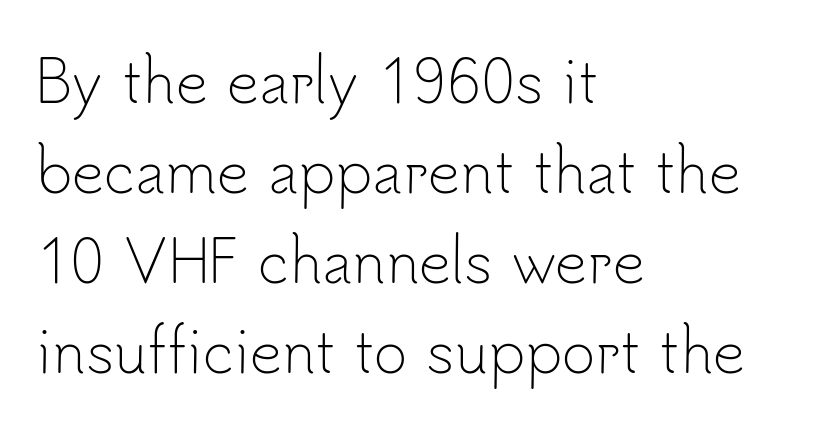
The lettering holds an erect, upright posture throughout. The cut favours lightness, reaching ordinary text weight at its darkest. Do the characters align in a grid? No, the font is proportional. The foot of each line stays bare and open. Horizontal bands of white between lines are of average thickness.
